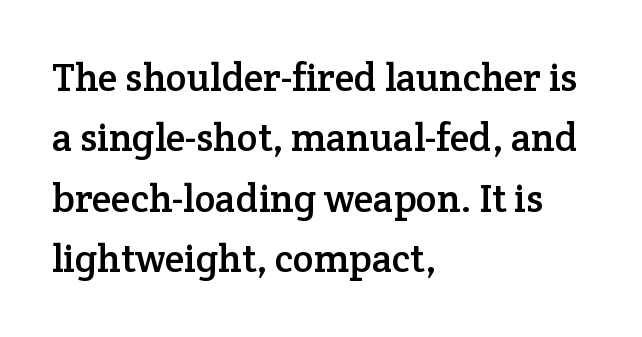
The image shows 39 px serif type, upright; set left-aligned, normal line spacing (1.55x), normal letter spacing, not underlined; low stroke contrast and a medium x-height.
